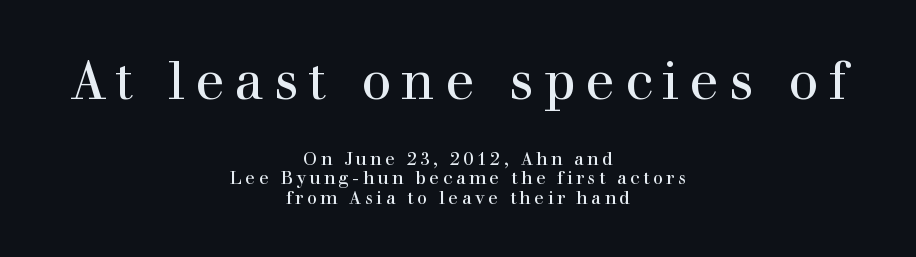
Q: Is the text bold? A: No.
Q: Is the text italic (slanted)? A: No, it is upright.
Q: Is the typeface a serif or a sans-serif typeface? A: Serif.
Q: Is the text underlined? A: No.
Q: How is the paragraph aligned? A: Centered.
Q: Is the spacing between lines tight, normal or loose? A: Tight.
Q: Which block of text is set in a larger size, the first (top) or the second (bottom)? A: The first (top) one.
Q: Width (condensed, normal, or wide)? A: Normal.
Q: Stroke contrast? A: High.
Q: x-height? A: Medium.
Q: Monospaced? A: No.
